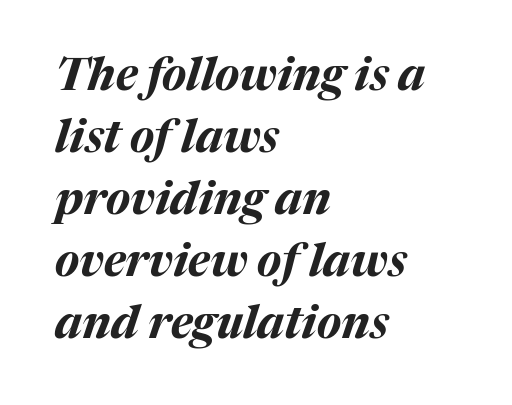
Set as a true bold cut, around the 700 mark. Inter-character spacing is left at the font's built-in metrics. Spacing verdict: proportional, widths tailored to each character. Typeset ragged right — the left edge is the straight one. Just letters on the line, the space beneath them empty.
